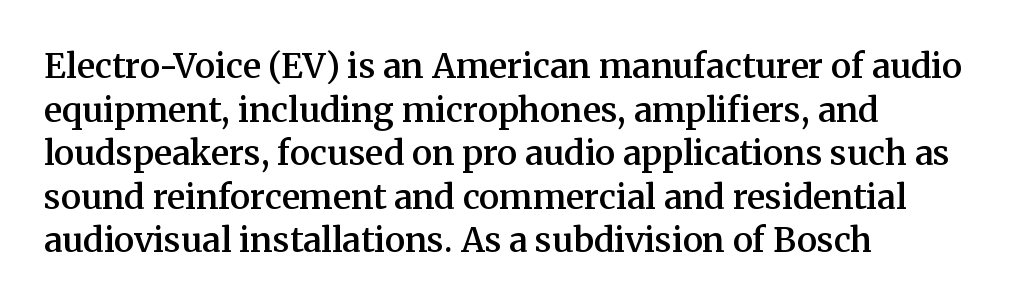
{"serif": "yes", "italic": "no", "bold": "semi", "weight": "semibold", "width": "normal", "stroke_contrast": "medium", "x_height": "medium", "monospaced": "no", "underline": "no", "align": "left", "line_spacing": "normal", "line_spacing_ratio": 1.28, "letter_spacing": "normal", "letter_spacing_em": 0.0, "glyph_px": 34}
